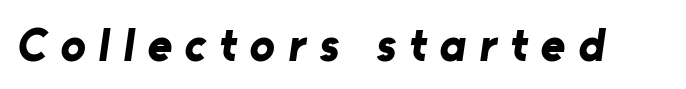
{"serif": "no", "bold": "yes", "weight": "bold", "width": "normal", "stroke_contrast": "low", "x_height": "medium", "monospaced": "no", "underline": "no", "letter_spacing": "wide", "letter_spacing_em": 0.28, "glyph_px": 47}
